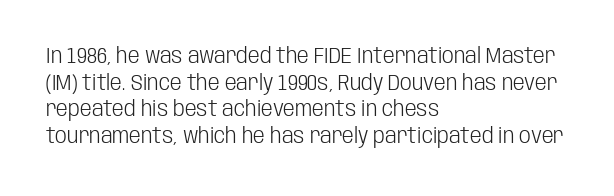
{"italic": "no", "bold": "no", "underline": "no", "align": "left", "line_spacing": "normal", "line_spacing_ratio": 1.27, "letter_spacing": "normal", "letter_spacing_em": 0.0, "glyph_px": 21}
